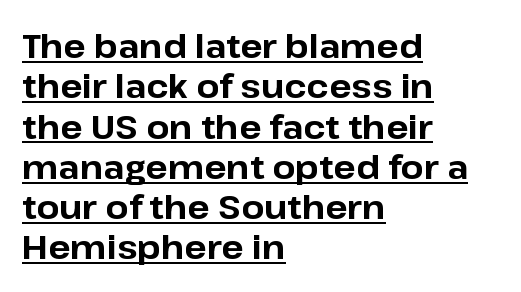
The image shows 33 px bold sans-serif type, upright; set left-aligned, line spacing 1.22x, normal letter spacing, underlined; low stroke contrast and a medium x-height.
